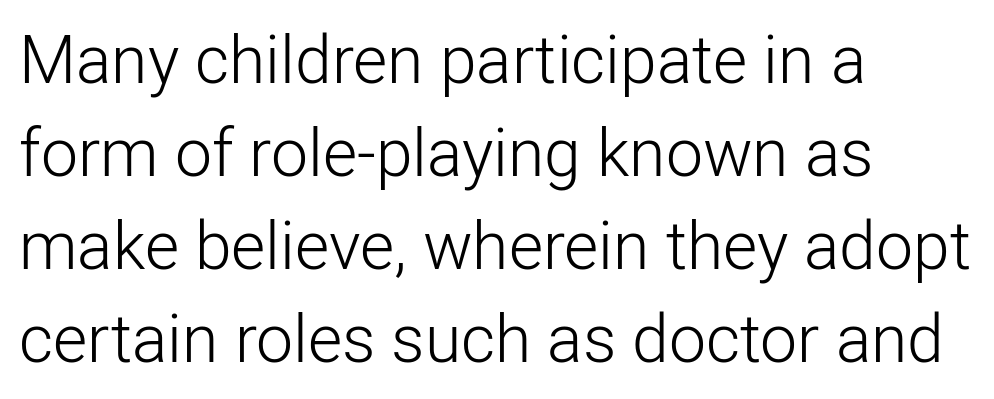
{"serif": "no", "italic": "no", "bold": "no", "weight": "light", "width": "normal", "stroke_contrast": "low", "x_height": "medium", "monospaced": "no", "underline": "no", "align": "left", "line_spacing": "normal", "line_spacing_ratio": 1.41, "letter_spacing": "normal", "letter_spacing_em": 0.0, "glyph_px": 66}
